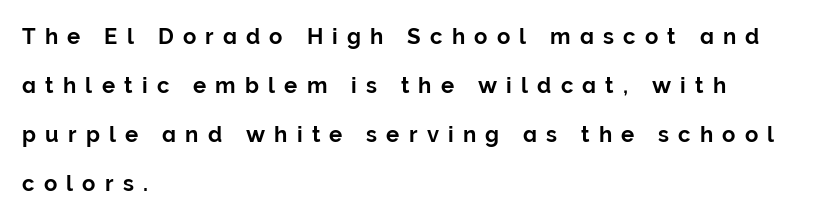
A student would call this left alignment; a typographer would say flush left, rag right. The letters stand upright; this is a roman face. Decoration check: the copy has no underline. Here the glyphs are tracked loosely, breaking word shapes into spaced letters. Leading is clearly above the norm, producing a sparse column.
